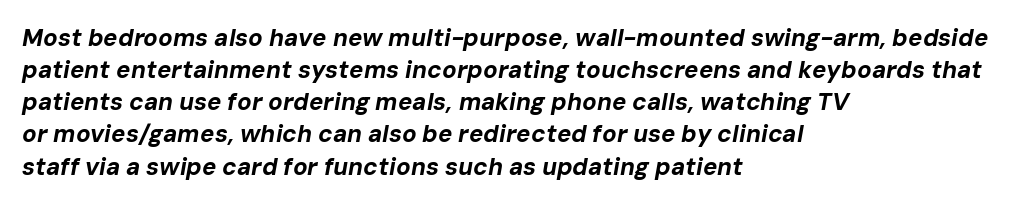
{"italic": "yes", "lean": "right", "slant_degrees": 10, "bold": "yes", "underline": "no", "align": "left", "line_spacing": "normal", "line_spacing_ratio": 1.34, "letter_spacing": "normal", "letter_spacing_em": 0.0, "glyph_px": 24}
